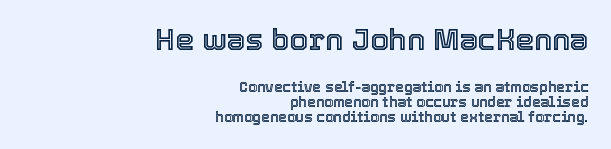
{"italic": "no", "width": "normal", "x_height": "medium", "monospaced": "no", "underline": "no", "align": "right", "line_spacing": "tight", "line_spacing_ratio": 1.07, "letter_spacing": "normal", "letter_spacing_em": 0.0, "larger_block": "first", "size_ratio": 2.14, "glyph_px": 30}
